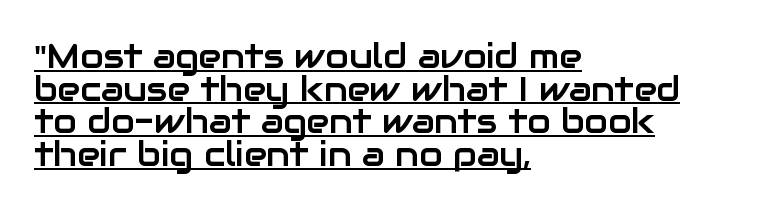
{"serif": "no", "italic": "no", "width": "normal", "stroke_contrast": "low", "x_height": "medium", "monospaced": "no", "underline": "yes", "align": "left", "line_spacing": "tight", "line_spacing_ratio": 0.96, "letter_spacing": "normal", "letter_spacing_em": 0.0, "glyph_px": 34}
